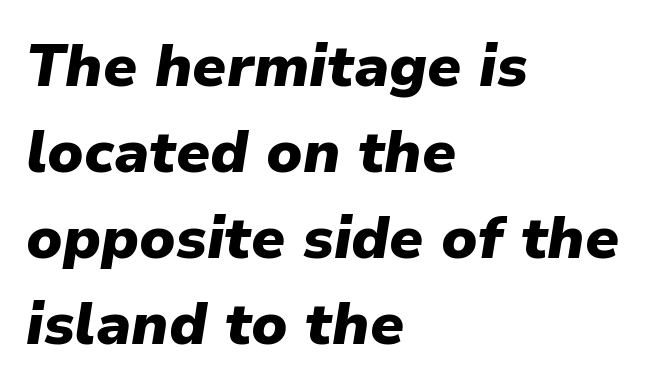
The image shows 59 px heavy type, italic (leaning right); set left-aligned, normal line spacing (1.46x), normal letter spacing, not underlined; low stroke contrast and a medium x-height.
